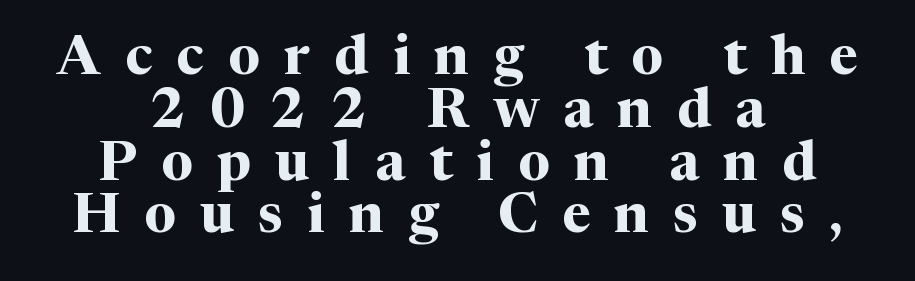
{"serif": "yes", "italic": "no", "bold": "yes", "weight": "bold", "width": "normal", "stroke_contrast": "medium", "x_height": "medium", "monospaced": "no", "underline": "no", "align": "center", "line_spacing": "tight", "line_spacing_ratio": 0.96, "letter_spacing": "wide", "letter_spacing_em": 0.44, "glyph_px": 55}
